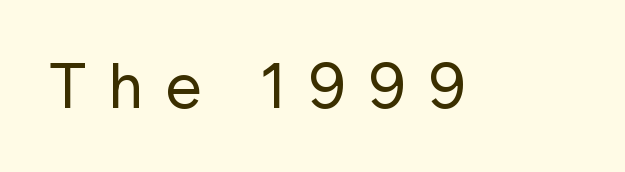
Q: Is the text bold? A: No.
Q: Is the text italic (slanted)? A: No, it is upright.
Q: Is the typeface a serif or a sans-serif typeface? A: Sans-serif.
Q: Is the text underlined? A: No.
Q: Is the spacing between letters normal or unusually wide? A: Unusually wide.
Q: Width (condensed, normal, or wide)? A: Normal.
Q: Stroke contrast? A: Low.
Q: x-height? A: Medium.
Q: Monospaced? A: No.
